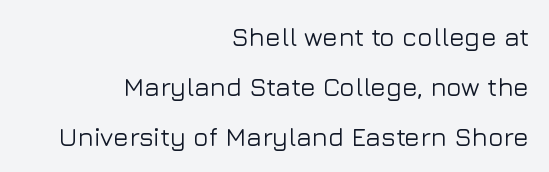
Do the letters lean? They stand straight. Check under the words: just untouched page. A typesetter would call this leading open, well beyond the default. The setting favours the right margin, as signatures and pull-quotes sometimes do.
